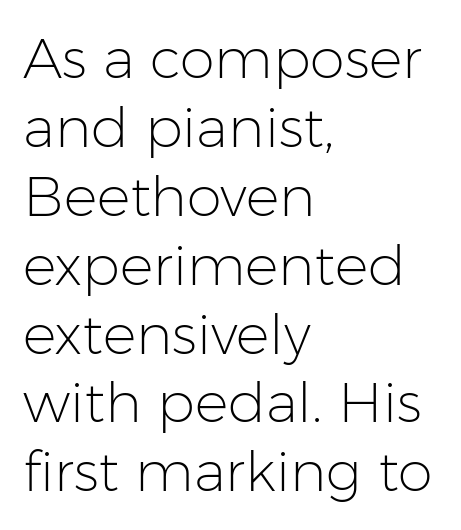
Q: Is the text bold? A: No.
Q: Is the text italic (slanted)? A: No, it is upright.
Q: Is the typeface a serif or a sans-serif typeface? A: Sans-serif.
Q: Is the text underlined? A: No.
Q: How is the paragraph aligned? A: Left-aligned.
Q: Is the spacing between letters normal or unusually wide? A: Normal.
Q: Width (condensed, normal, or wide)? A: Normal.
Q: Stroke contrast? A: Low.
Q: x-height? A: Medium.
Q: Monospaced? A: No.
